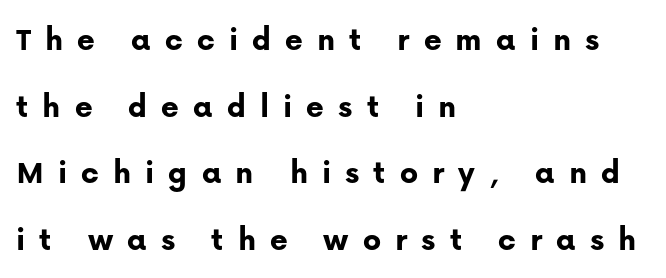
Think of a printed novel: that variable character pitch is what you see here. One-word summary of the alignment: left. One glance says open: line gaps are wider than usual. Designer's note — italics off, roman on. What stands out about the letter spacing? Its width — letters are far apart. Strokes here are thick enough to call this a true bold.
